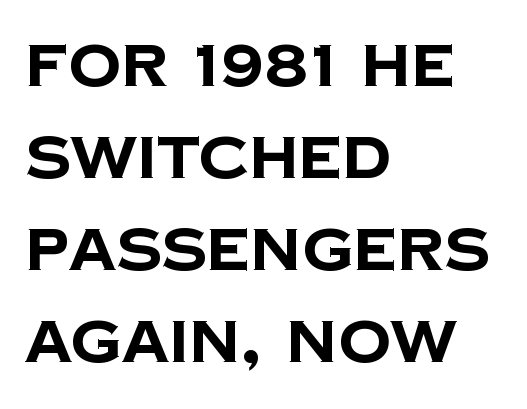
Plain, unruled lines of type. Is the type bold? Yes — the strokes are clearly thick and heavy. Standard letterfit; no display-style spreading of the glyphs. Proportional: the letters do not fall into vertical columns. A normal amount of white space separates one row of letters from the next.
